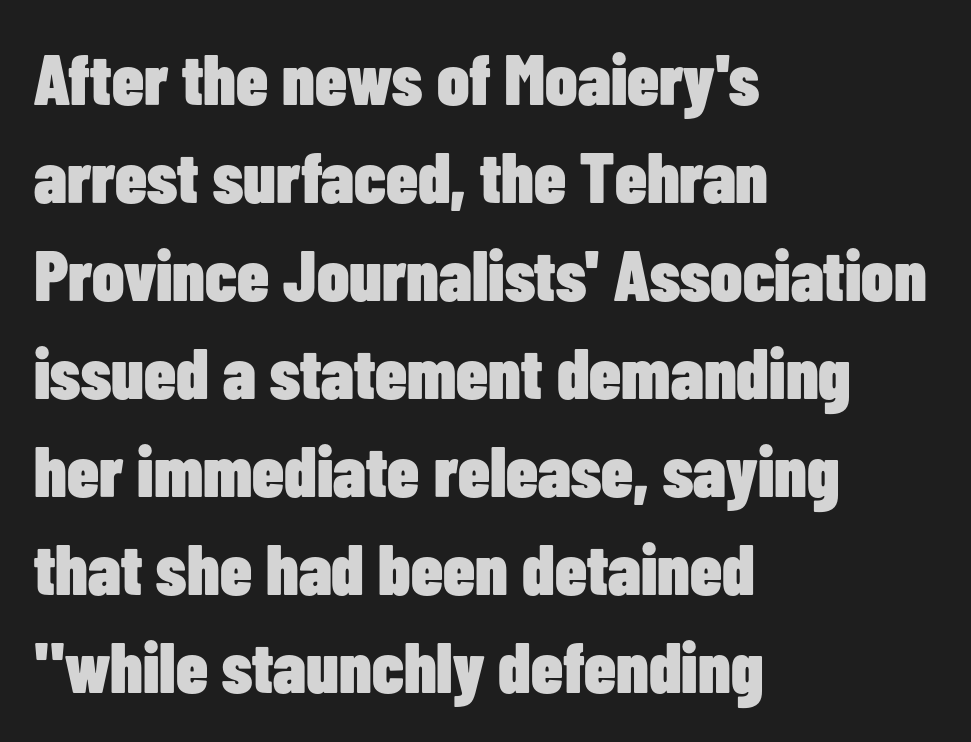
Regular leading. This rendering features lettering with no underline. The characters look thick and weighty, a clear bold. Nothing unusual about the tracking: characters are spaced as the font intends. Proportional: the letters do not fall into vertical columns. Is the block centered? No — it sits flush against the left margin.
